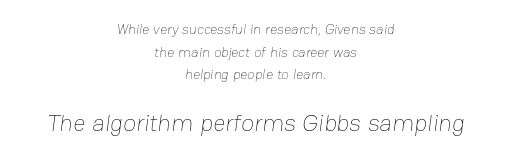
Descender tails drop into unmarked territory. These lines are centered, leaving both edges ragged. A normal amount of white space separates one row of letters from the next. The more generous point size was reserved for the lower chunk. The rendering keeps characters at their native spacing.
